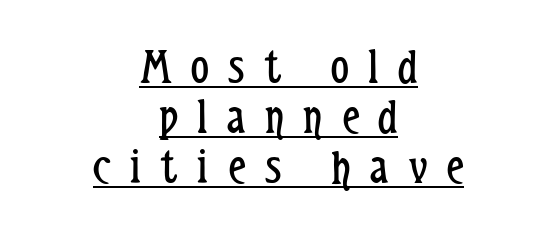
The image shows 50 px regular-weight, condensed sans-serif type, upright; set centered, tight line spacing (1.0x), unusually wide letter spacing (+0.39 em), underlined; low stroke contrast and a medium x-height.
